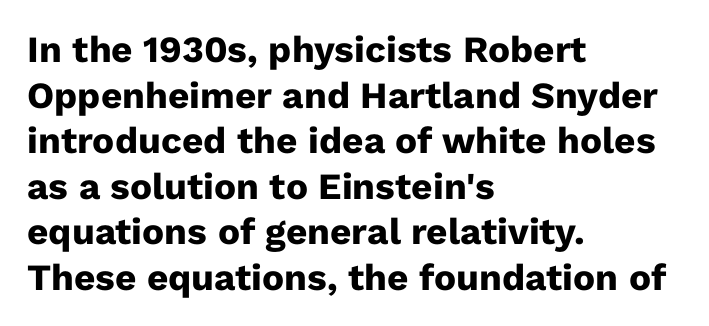
Q: Is the text bold? A: Yes.
Q: Is the text italic (slanted)? A: No, it is upright.
Q: Is the typeface a serif or a sans-serif typeface? A: Sans-serif.
Q: Is the text underlined? A: No.
Q: How is the paragraph aligned? A: Left-aligned.
Q: Is the spacing between letters normal or unusually wide? A: Normal.
Q: Width (condensed, normal, or wide)? A: Normal.
Q: Stroke contrast? A: Low.
Q: x-height? A: Medium.
Q: Monospaced? A: No.
